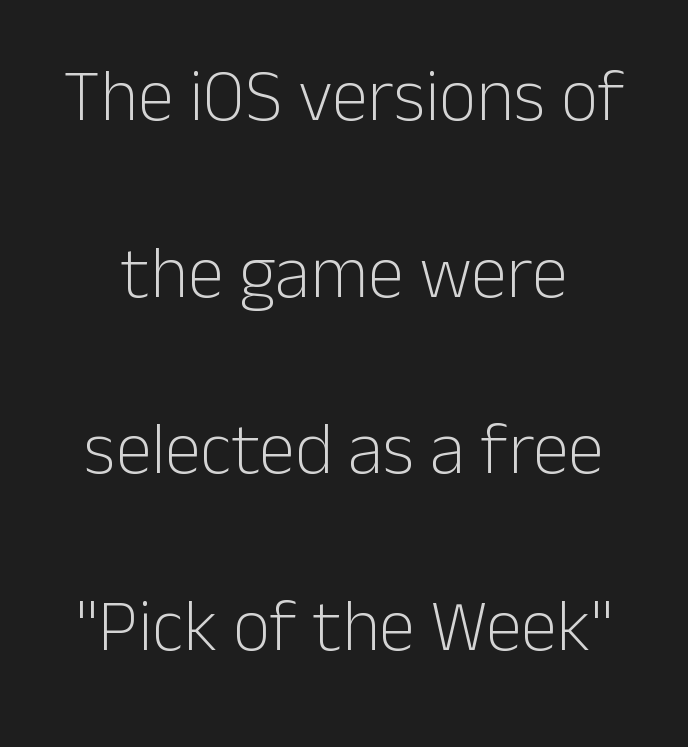
The image shows 73 px light sans-serif type, upright; set loose line spacing (2.42x), normal letter spacing, not underlined; low stroke contrast and a medium x-height.
